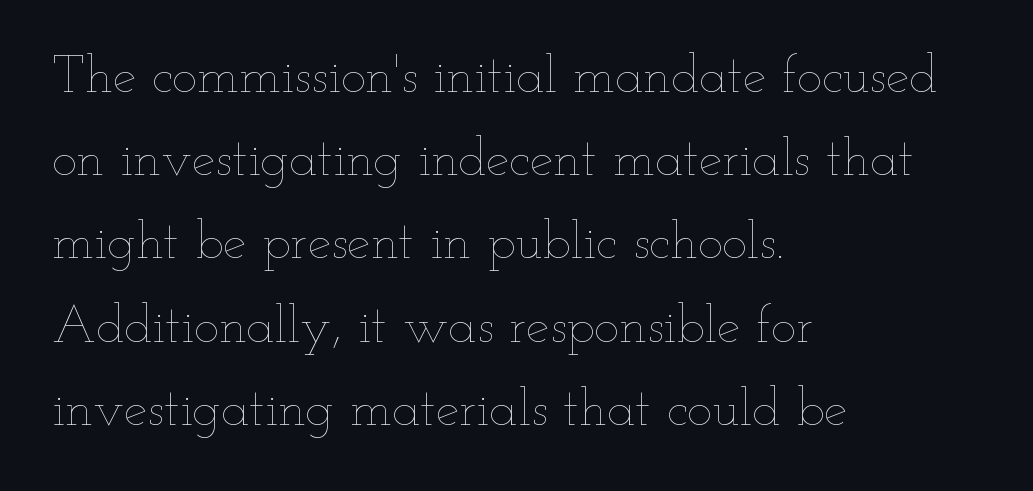
The image shows 53 px thin, wide type, upright; set left-aligned, normal line spacing (1.57x), normal letter spacing, not underlined; low stroke contrast and a small x-height.
